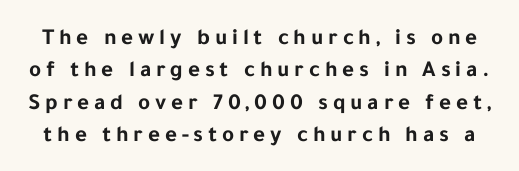
Q: Is the text bold? A: Yes.
Q: Is the text italic (slanted)? A: No, it is upright.
Q: Is the text underlined? A: No.
Q: Is the spacing between letters normal or unusually wide? A: Unusually wide.
Q: Is the spacing between lines tight, normal or loose? A: Normal.
